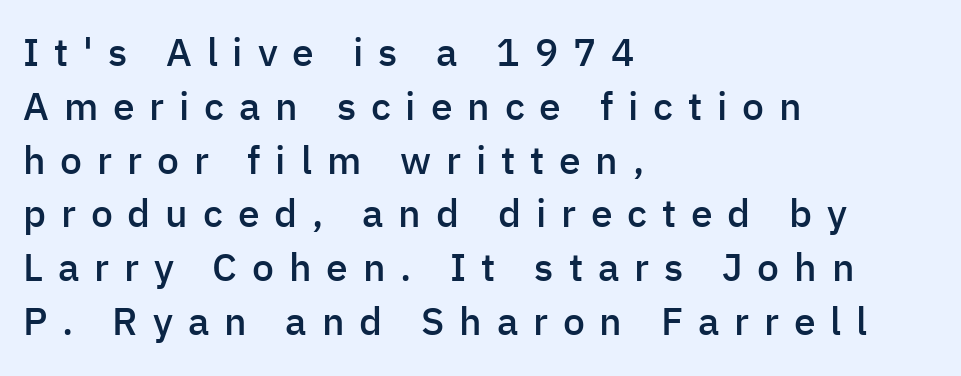
The image shows 39 px semibold sans-serif type, upright; set left-aligned, normal line spacing (1.38x), unusually wide letter spacing (+0.38 em), not underlined; low stroke contrast and a medium x-height.
